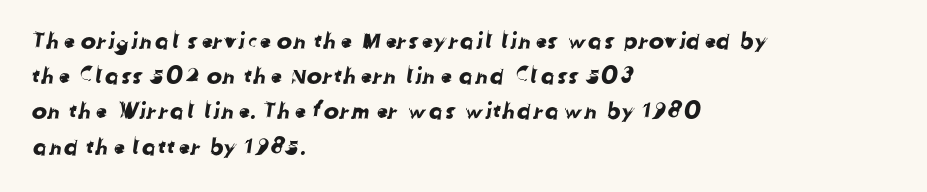
{"underline": "no", "align": "left", "line_spacing": "normal", "line_spacing_ratio": 1.53, "letter_spacing": "normal", "letter_spacing_em": 0.0, "glyph_px": 23}
